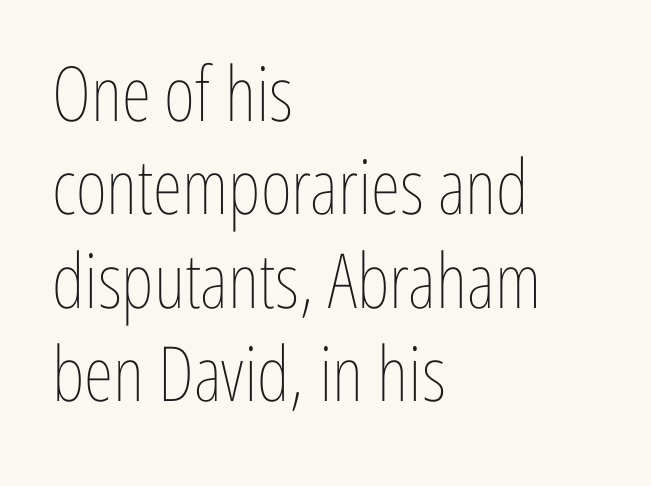
The image shows 76 px thin, condensed type, upright; set left-aligned, line spacing 1.23x, normal letter spacing, not underlined; low stroke contrast and a medium x-height.
